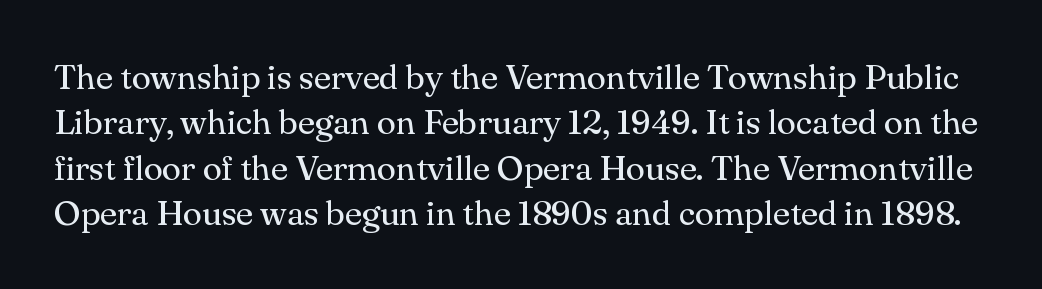
The image shows 35 px regular-weight serif type, upright; set normal line spacing (1.3x), normal letter spacing, not underlined; medium stroke contrast and a small x-height.
